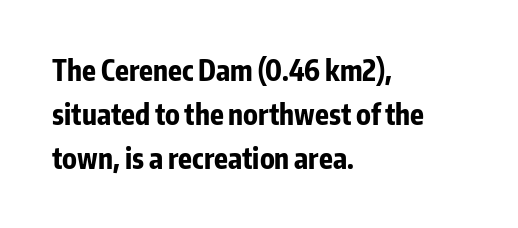
Q: Is the text bold? A: Yes.
Q: Is the text italic (slanted)? A: No, it is upright.
Q: Is the typeface a serif or a sans-serif typeface? A: Sans-serif.
Q: Is the text underlined? A: No.
Q: How is the paragraph aligned? A: Left-aligned.
Q: Is the spacing between letters normal or unusually wide? A: Normal.
Q: Is the spacing between lines tight, normal or loose? A: Normal.
Q: Width (condensed, normal, or wide)? A: Condensed.
Q: Stroke contrast? A: Low.
Q: x-height? A: Medium.
Q: Monospaced? A: No.
